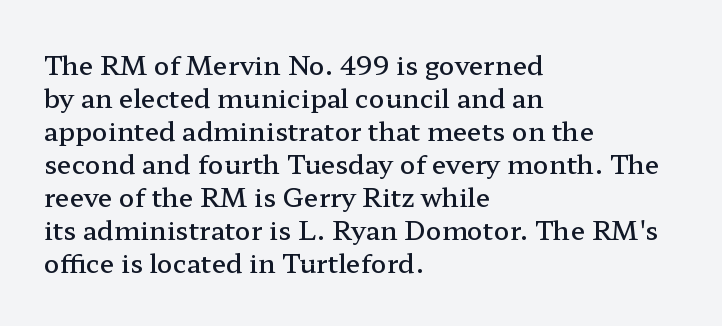
The image shows 26 px text type, upright; set left-aligned, normal line spacing (1.27x), normal letter spacing, not underlined.
